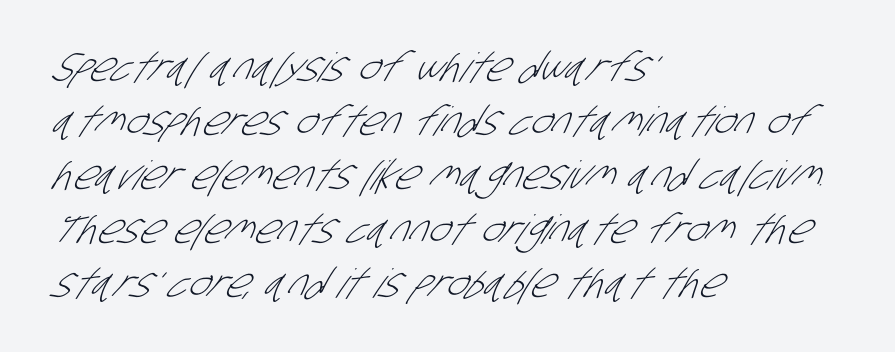
The image shows 40 px light, condensed sans-serif type; set left-aligned, normal line spacing (1.35x), normal letter spacing, not underlined; low stroke contrast and a large x-height.
